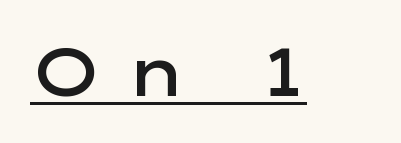
Q: Is the text bold? A: Semi-bold.
Q: Is the text italic (slanted)? A: No, it is upright.
Q: Is the typeface a serif or a sans-serif typeface? A: Sans-serif.
Q: Is the text underlined? A: Yes.
Q: Is the spacing between letters normal or unusually wide? A: Unusually wide.
Q: Width (condensed, normal, or wide)? A: Wide.
Q: Stroke contrast? A: Low.
Q: x-height? A: Medium.
Q: Monospaced? A: No.
